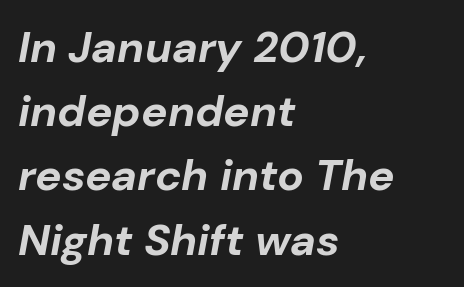
The image shows 44 px bold type, italic (leaning right); set left-aligned, normal line spacing (1.46x), normal letter spacing, not underlined; low stroke contrast and a medium x-height.
